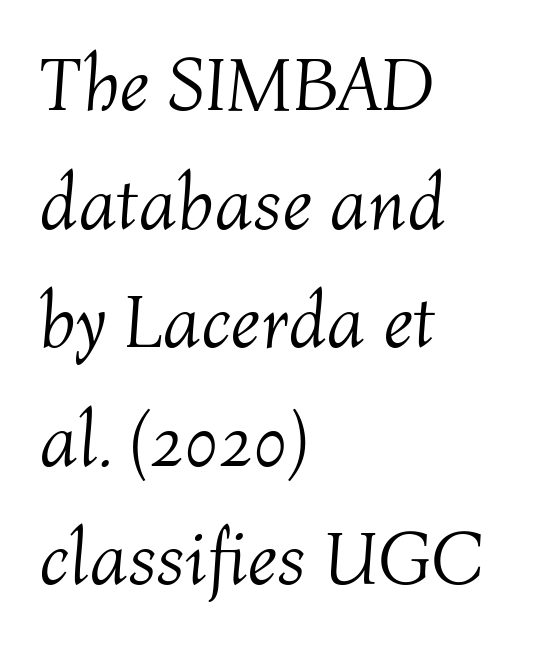
{"italic": "yes", "lean": "right", "slant_degrees": 4, "bold": "no", "weight": "light", "width": "normal", "stroke_contrast": "medium", "x_height": "medium", "monospaced": "no", "underline": "no", "align": "left", "line_spacing": "normal", "line_spacing_ratio": 1.56, "letter_spacing": "normal", "letter_spacing_em": 0.0, "glyph_px": 76}
